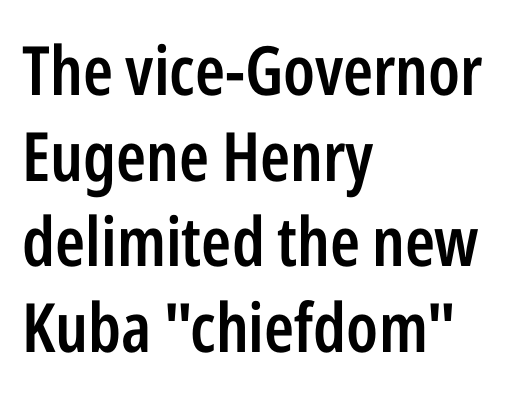
What weight is shown? A semibold, between regular and bold. In terms of leading, this rendering sits right in the middle. The designer went with a sans here, leaving each stem footless. The glyphs are unaccompanied by any horizontal stroke below them. Does the copy run flush right? No — it runs flush left. The type sits square on the baseline with zero lean.
